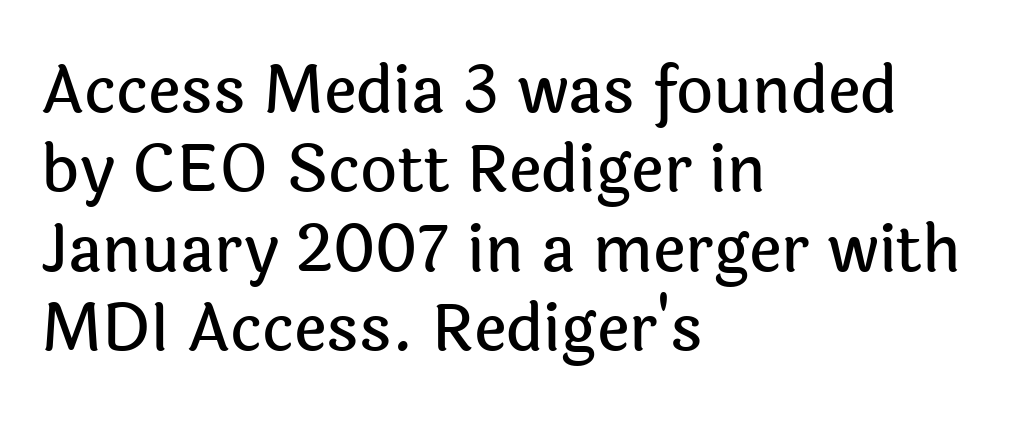
Q: Is the text italic (slanted)? A: No, it is upright.
Q: Is the typeface a serif or a sans-serif typeface? A: Sans-serif.
Q: Is the text underlined? A: No.
Q: How is the paragraph aligned? A: Left-aligned.
Q: Is the spacing between letters normal or unusually wide? A: Normal.
Q: Width (condensed, normal, or wide)? A: Normal.
Q: x-height? A: Medium.
Q: Monospaced? A: No.
